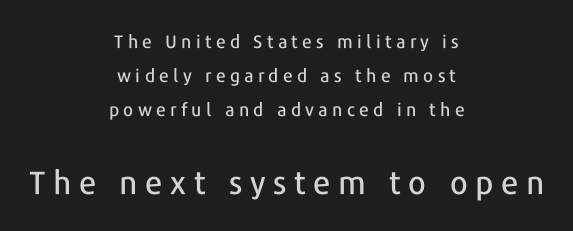
Q: Is the text italic (slanted)? A: No, it is upright.
Q: Is the typeface a serif or a sans-serif typeface? A: Sans-serif.
Q: Is the text underlined? A: No.
Q: How is the paragraph aligned? A: Centered.
Q: Is the spacing between letters normal or unusually wide? A: Unusually wide.
Q: Is the spacing between lines tight, normal or loose? A: Loose.
Q: Which block of text is set in a larger size, the first (top) or the second (bottom)? A: The second (bottom) one.
Q: Width (condensed, normal, or wide)? A: Normal.
Q: Stroke contrast? A: Low.
Q: x-height? A: Medium.
Q: Monospaced? A: No.
